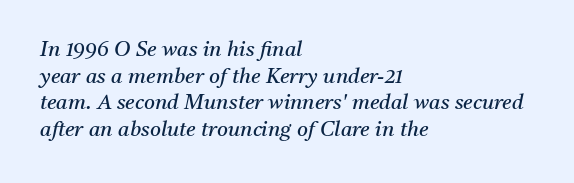
Q: Is the text bold? A: No.
Q: Is the text italic (slanted)? A: Yes, it leans right by about 11 degrees.
Q: Is the text underlined? A: No.
Q: How is the paragraph aligned? A: Left-aligned.
Q: Is the spacing between letters normal or unusually wide? A: Normal.
Q: Is the spacing between lines tight, normal or loose? A: Normal.
